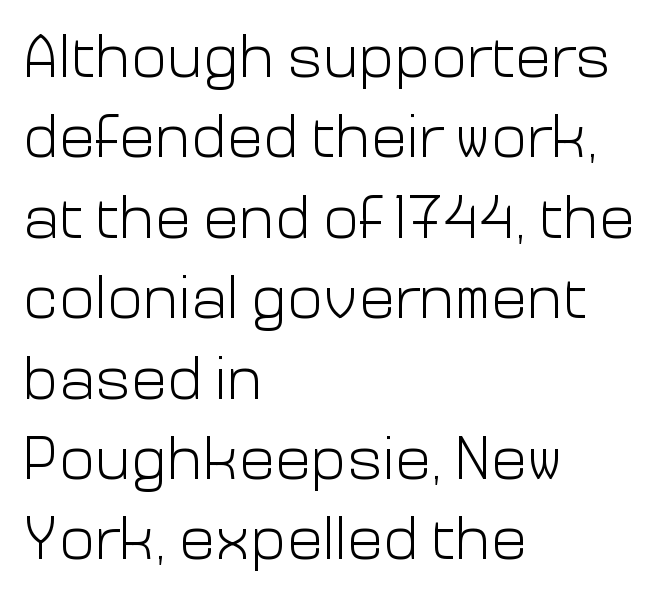
The image shows 60 px light sans-serif type, upright; set left-aligned, normal line spacing (1.34x), normal letter spacing, not underlined; low stroke contrast and a medium x-height.
